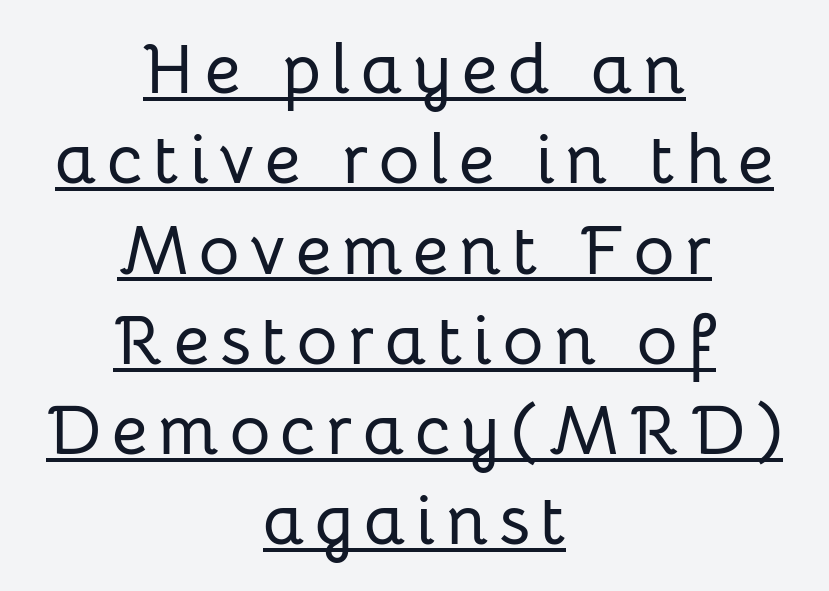
{"serif": "no", "italic": "no", "width": "normal", "stroke_contrast": "low", "x_height": "medium", "monospaced": "no", "underline": "yes", "align": "center", "line_spacing": "normal", "line_spacing_ratio": 1.29, "glyph_px": 70}
